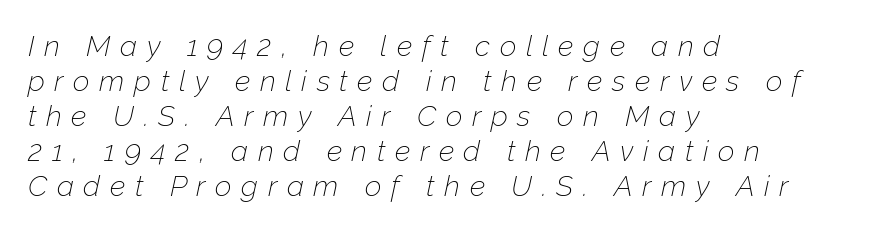
Q: Is the text bold? A: No.
Q: Is the text italic (slanted)? A: Yes, it leans right by about 12 degrees.
Q: Is the text underlined? A: No.
Q: How is the paragraph aligned? A: Left-aligned.
Q: Is the spacing between letters normal or unusually wide? A: Unusually wide.
Q: Width (condensed, normal, or wide)? A: Normal.
Q: Stroke contrast? A: Low.
Q: x-height? A: Medium.
Q: Monospaced? A: No.
